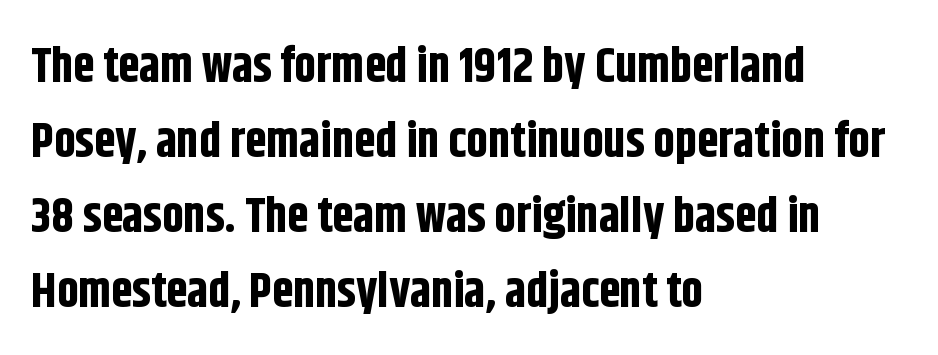
The image shows 48 px bold, condensed sans-serif type, upright; set left-aligned, normal line spacing (1.56x), normal letter spacing, not underlined; low stroke contrast and a large x-height.
